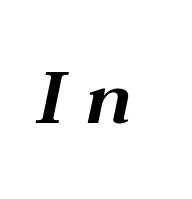
Q: Is the text italic (slanted)? A: Yes, it leans right by about 12 degrees.
Q: Is the text underlined? A: No.
Q: Is the spacing between letters normal or unusually wide? A: Unusually wide.
Q: Width (condensed, normal, or wide)? A: Wide.
Q: Stroke contrast? A: Medium.
Q: x-height? A: Medium.
Q: Monospaced? A: No.
